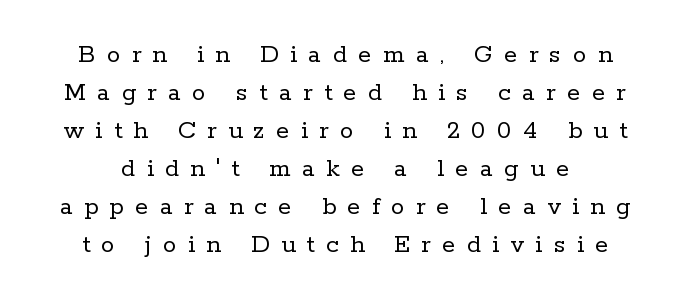
The image shows 27 px text type, upright; set normal line spacing (1.41x), unusually wide letter spacing (+0.42 em), not underlined.
